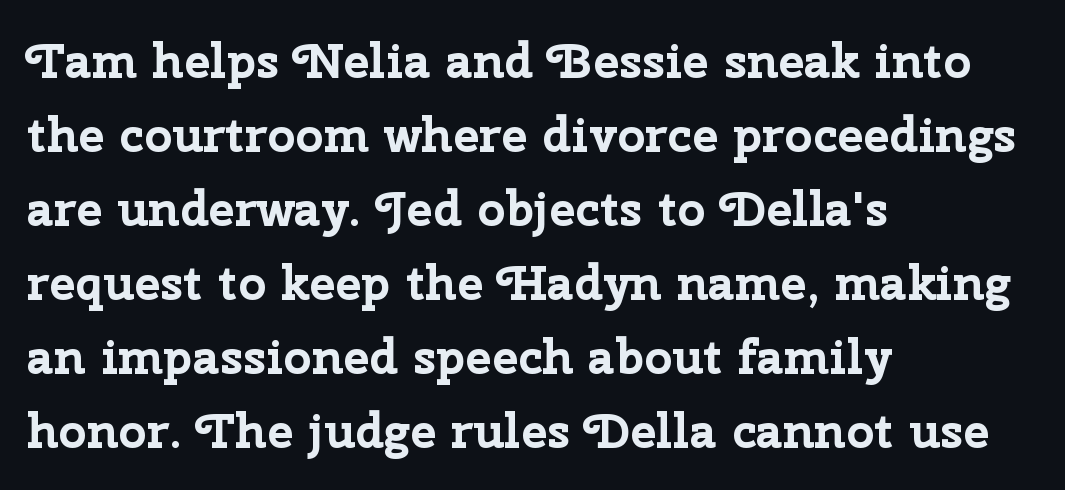
{"serif": "no", "italic": "no", "bold": "yes", "weight": "bold", "width": "normal", "stroke_contrast": "low", "x_height": "medium", "monospaced": "no", "underline": "no", "align": "left", "line_spacing": "normal", "line_spacing_ratio": 1.51, "letter_spacing": "normal", "letter_spacing_em": 0.0, "glyph_px": 49}
